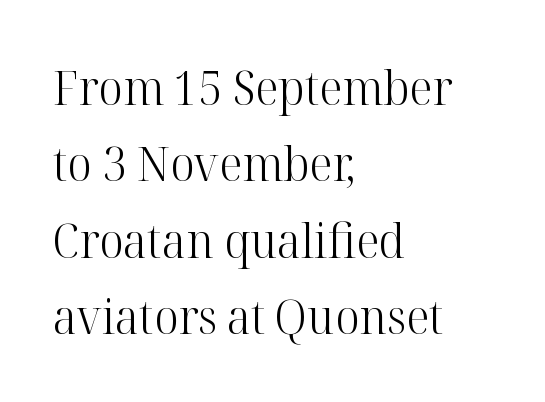
The image shows 48 px light serif type, upright; set left-aligned, normal line spacing (1.59x), normal letter spacing, not underlined; high stroke contrast and a medium x-height.
